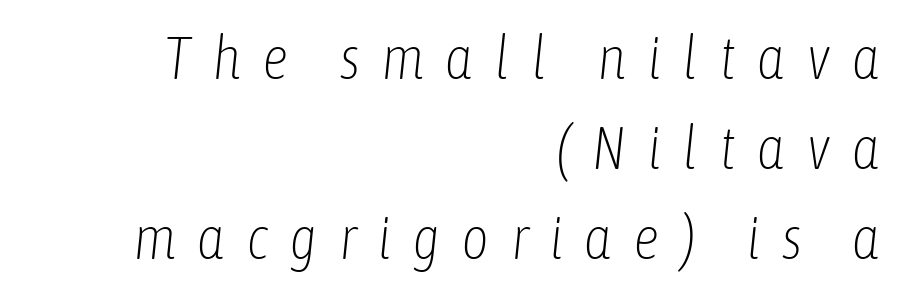
{"italic": "yes", "lean": "right", "slant_degrees": 6, "bold": "no", "weight": "light", "width": "condensed", "stroke_contrast": "low", "x_height": "medium", "monospaced": "no", "underline": "no", "align": "right", "line_spacing": "normal", "line_spacing_ratio": 1.5, "letter_spacing": "wide", "letter_spacing_em": 0.35, "glyph_px": 60}
